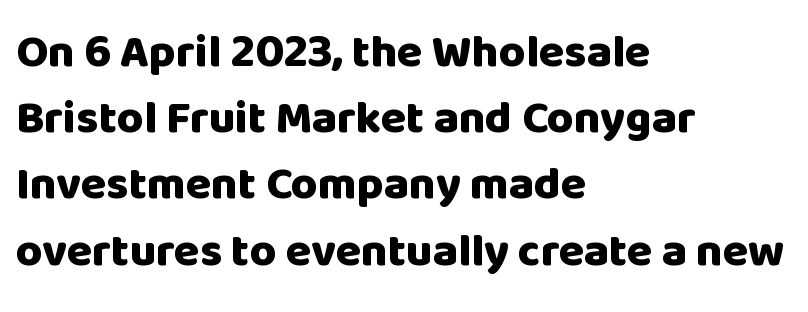
{"serif": "no", "italic": "no", "bold": "yes", "weight": "heavy", "width": "normal", "stroke_contrast": "low", "x_height": "large", "monospaced": "no", "underline": "no", "align": "left", "line_spacing": "normal", "line_spacing_ratio": 1.44, "letter_spacing": "normal", "letter_spacing_em": 0.0, "glyph_px": 46}
